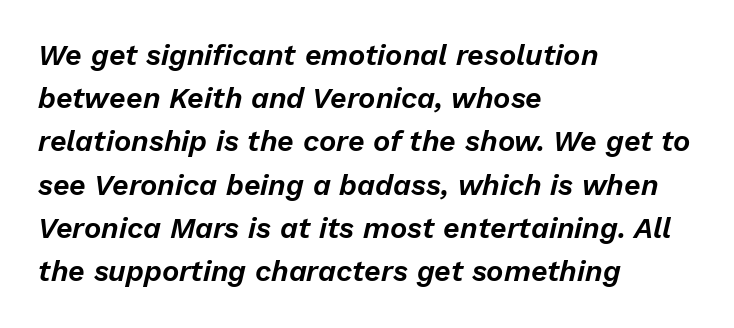
The image shows 29 px text type, italic (leaning right); set left-aligned, normal line spacing (1.49x), normal letter spacing, not underlined; low stroke contrast and a medium x-height.
